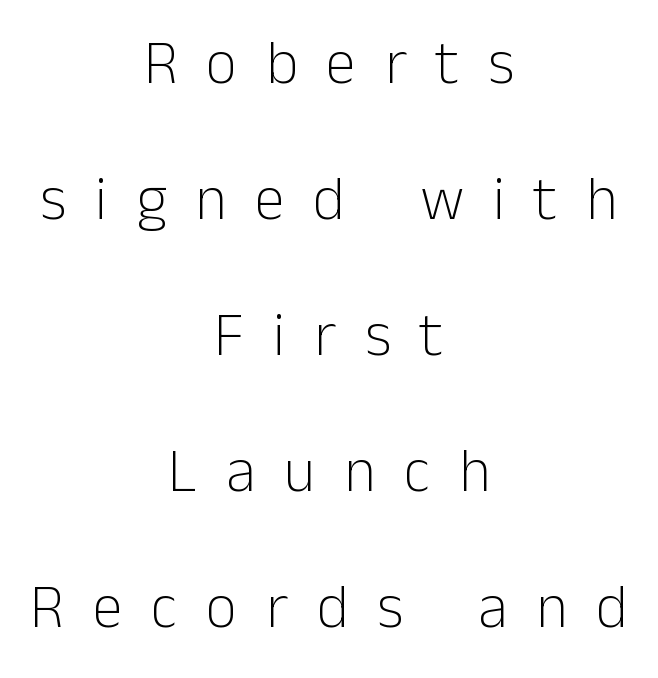
Posture: upright roman. What kind of face is this? One without serifs — a sans. Look at the tracking — it's clearly loosened, letters drifting apart. Only glyphs here, with clear space below each row. The weight would be labelled regular, book, light, or lighter still. This sample has the flowing, uneven cadence of proportional lettering.
